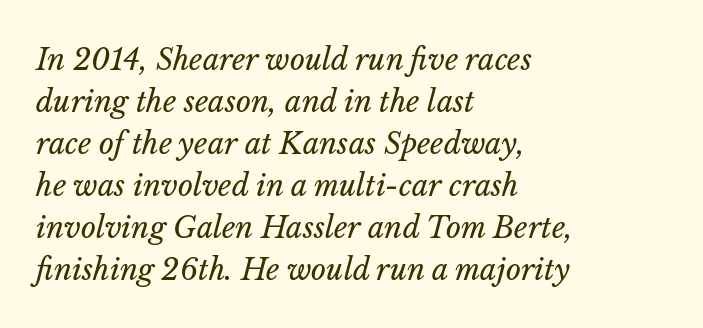
The image shows 29 px regular-weight type, italic (leaning right); set left-aligned, normal line spacing (1.45x), normal letter spacing, not underlined; low stroke contrast and a medium x-height.
